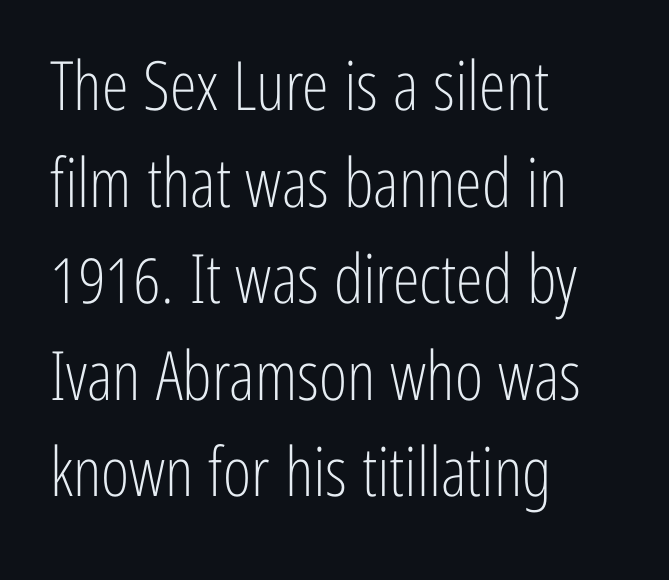
Q: Is the text bold? A: No.
Q: Is the text italic (slanted)? A: No, it is upright.
Q: Is the typeface a serif or a sans-serif typeface? A: Sans-serif.
Q: Is the text underlined? A: No.
Q: How is the paragraph aligned? A: Left-aligned.
Q: Is the spacing between letters normal or unusually wide? A: Normal.
Q: Is the spacing between lines tight, normal or loose? A: Normal.
Q: Width (condensed, normal, or wide)? A: Condensed.
Q: Stroke contrast? A: Low.
Q: x-height? A: Medium.
Q: Monospaced? A: No.
